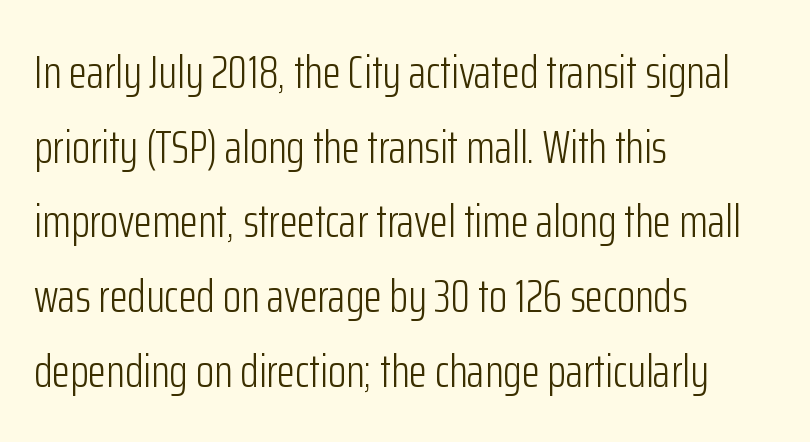
A typesetter would call this leading conventional body-copy spacing. The tracking reads as untouched default to a designer's eye. Does the lettering tilt? It doesn't — this is upright. Spacing verdict: proportional, widths tailored to each character.
